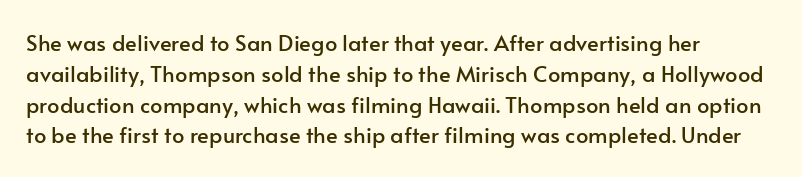
The image shows 22 px text type, upright; set left-aligned, normal line spacing (1.4x), normal letter spacing, not underlined.
